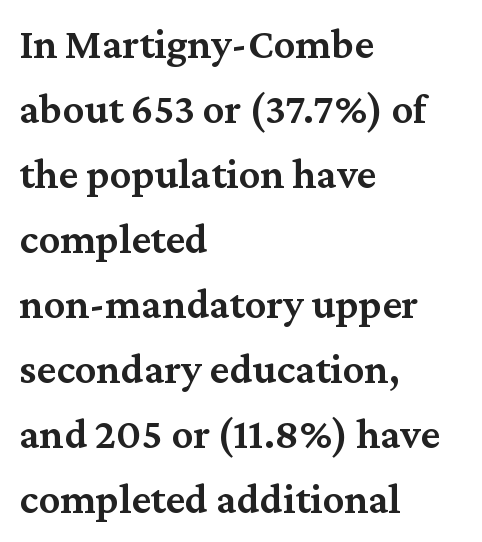
Firm but not heavy-handed strokes: this text is semibold. A roman cut, with each character standing at attention. Underline: absent. This sample keeps an unexceptional amount of space between lines.
